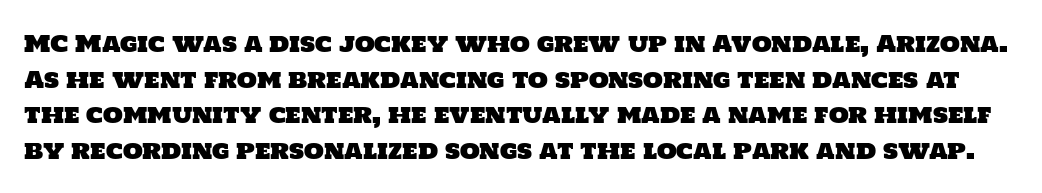
{"underline": "no", "line_spacing": "normal", "line_spacing_ratio": 1.55, "letter_spacing": "normal", "letter_spacing_em": 0.0, "glyph_px": 23}
